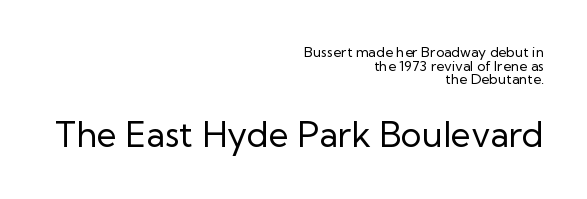
The image shows 35 px regular-weight sans-serif type, upright; set right-aligned, tight line spacing (0.97x), normal letter spacing, not underlined; the second (bottom) block is 2.5x larger; low stroke contrast and a medium x-height.
